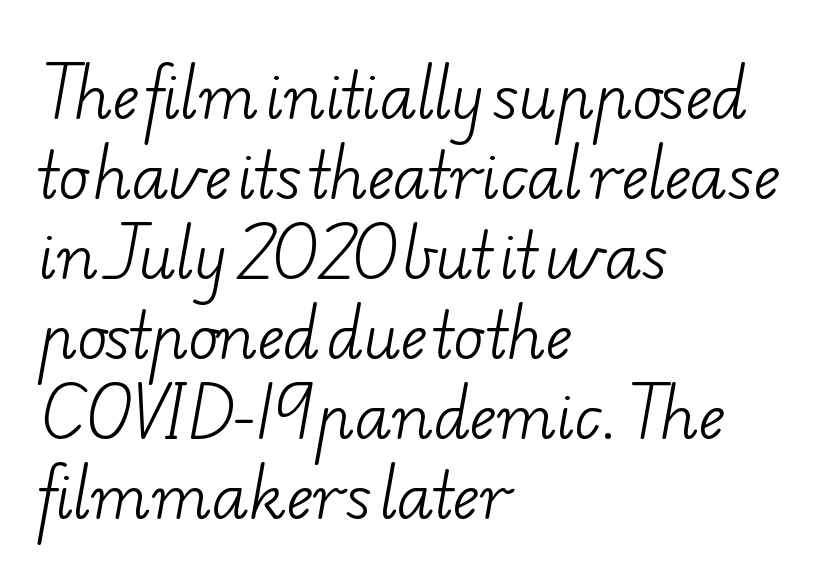
Nobody drew a line under any word here. Each letter keeps its own natural width here, so spacing adapts to shape. Little horizontal feet cap the strokes, marking this as serif type. The strokes carry an ordinary text weight at most.
